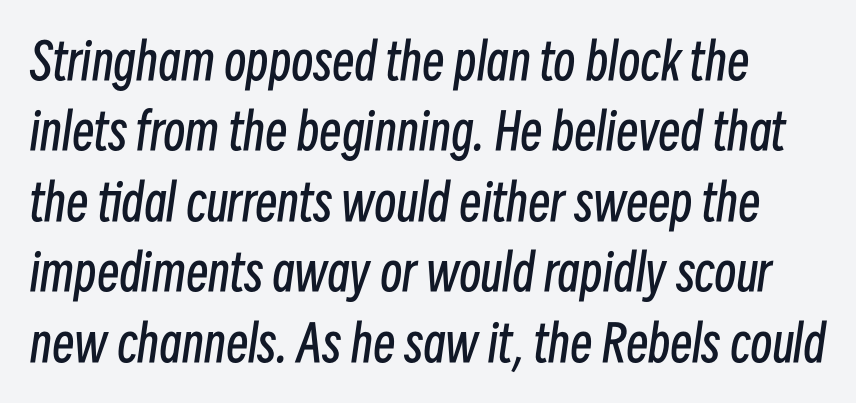
The image shows 50 px regular-weight, condensed type, italic (leaning right); set normal line spacing (1.41x), normal letter spacing, not underlined; low stroke contrast and a medium x-height.
